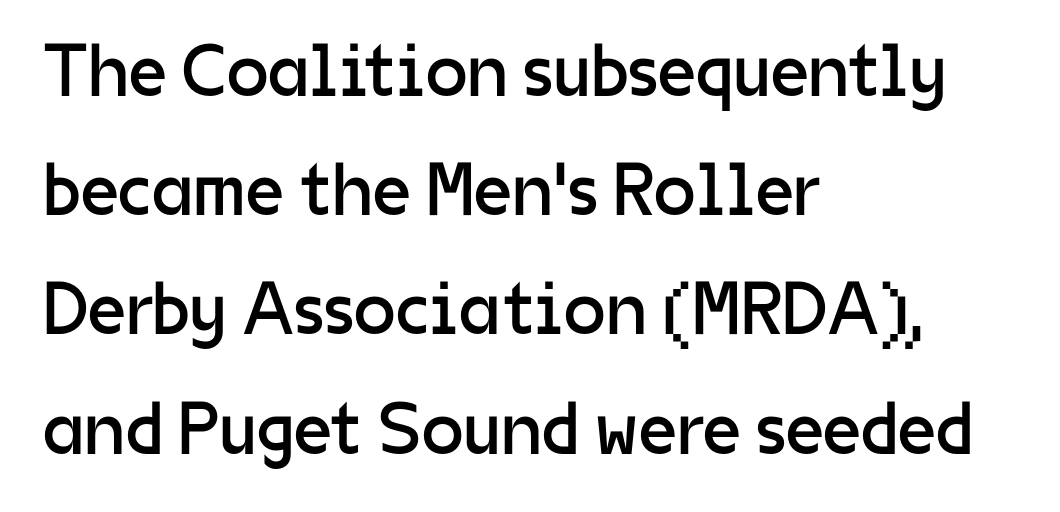
{"serif": "no", "italic": "no", "bold": "no", "weight": "regular", "width": "normal", "stroke_contrast": "low", "x_height": "medium", "monospaced": "no", "underline": "no", "align": "left", "line_spacing": "normal", "line_spacing_ratio": 1.59, "letter_spacing": "normal", "letter_spacing_em": 0.0, "glyph_px": 75}
